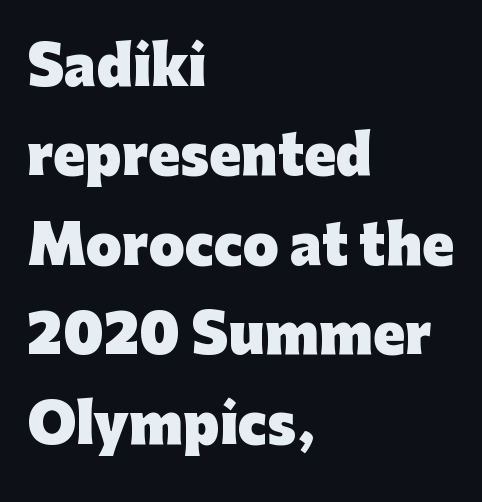
The typeface chosen for these lines omits serifs. Weight check: bold — yes, fully. This is the regular roman posture of the typeface. The baseline area is clear. These lines are rendered in a variable-pitch font. Letter spacing: default.
